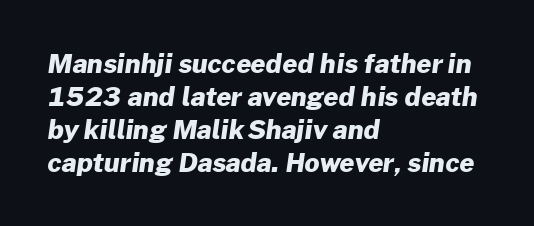
Q: Is the text bold? A: Yes.
Q: Is the text underlined? A: No.
Q: How is the paragraph aligned? A: Left-aligned.
Q: Is the spacing between letters normal or unusually wide? A: Normal.
Q: Is the spacing between lines tight, normal or loose? A: Normal.
